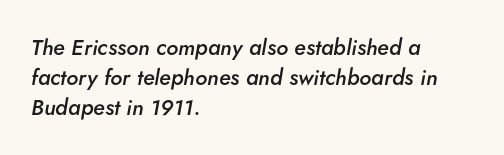
Q: Is the text bold? A: Semi-bold.
Q: Is the text italic (slanted)? A: Yes, it leans right by about 5 degrees.
Q: Is the text underlined? A: No.
Q: How is the paragraph aligned? A: Left-aligned.
Q: Is the spacing between letters normal or unusually wide? A: Normal.
Q: Is the spacing between lines tight, normal or loose? A: Normal.
